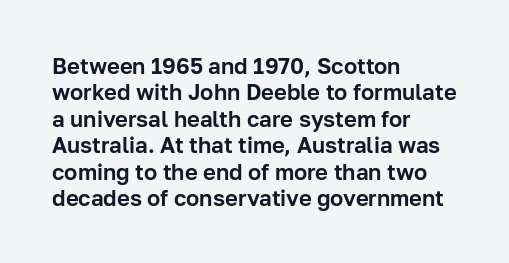
This rendering features lettering with no underline. Horizontal alignment here is leftward, the default for most running prose. These lines keep a tight, regular rhythm from letter to letter. A typesetter would mark this as roman, not italic.
